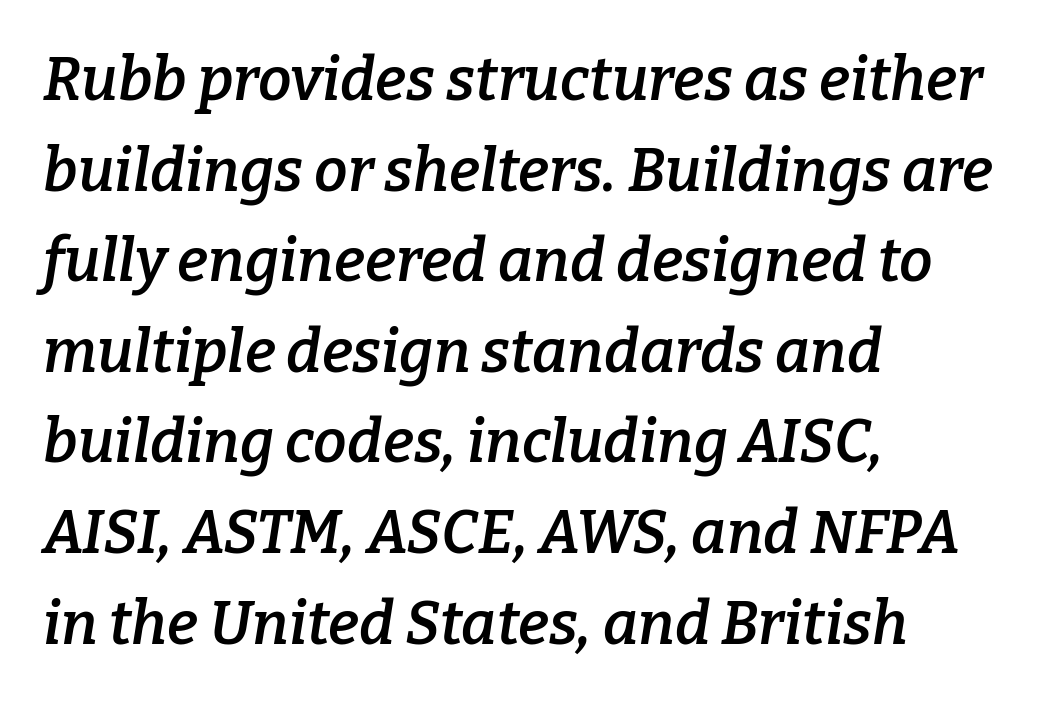
Check where the strokes stop: tiny serifs finish them off. The tracking reads as untouched default to a designer's eye. These lines are set flush left with a ragged right edge. Every letter is mildly thick-stroked: semibold rather than bold.
